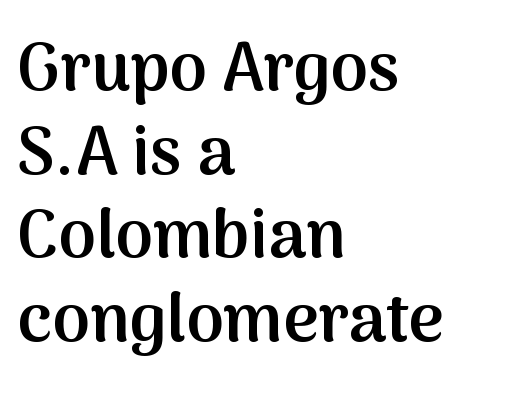
The typography opts for an upright posture over an oblique one. Teacher's note: observe the even left margin — that is flush-left alignment. The passage shown is typed in a proportional face where columns would drift. Rule under the text: the space is simply empty. Look at the bottom of the vertical strokes: they stop flat, with no serifs. Heft: intermediate — a semibold.
